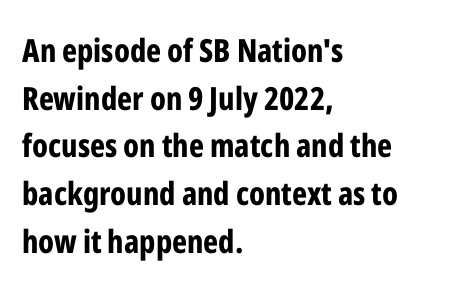
The image shows 32 px bold, condensed sans-serif type, upright; set left-aligned, normal line spacing (1.49x), normal letter spacing, not underlined; low stroke contrast and a medium x-height.
